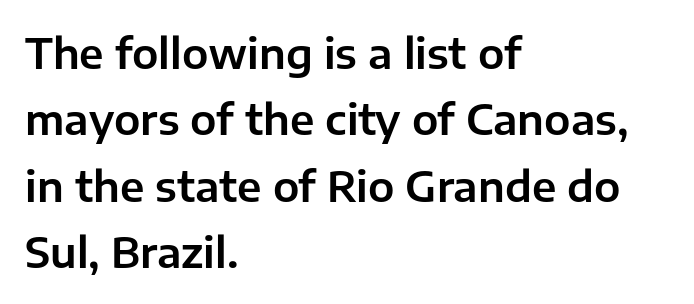
{"serif": "no", "italic": "no", "width": "normal", "stroke_contrast": "low", "x_height": "medium", "monospaced": "no", "underline": "no", "align": "left", "line_spacing": "normal", "line_spacing_ratio": 1.58, "letter_spacing": "normal", "letter_spacing_em": 0.0, "glyph_px": 42}
